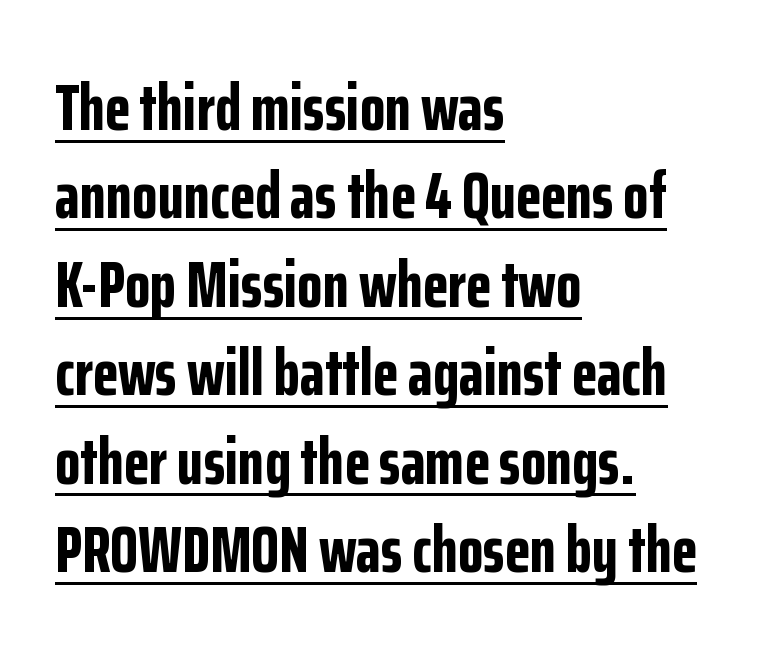
Q: Is the text bold? A: Yes.
Q: Is the text italic (slanted)? A: No, it is upright.
Q: Is the typeface a serif or a sans-serif typeface? A: Sans-serif.
Q: Is the text underlined? A: Yes.
Q: How is the paragraph aligned? A: Left-aligned.
Q: Is the spacing between letters normal or unusually wide? A: Normal.
Q: Is the spacing between lines tight, normal or loose? A: Normal.
Q: Width (condensed, normal, or wide)? A: Condensed.
Q: Stroke contrast? A: Low.
Q: x-height? A: Medium.
Q: Monospaced? A: No.
